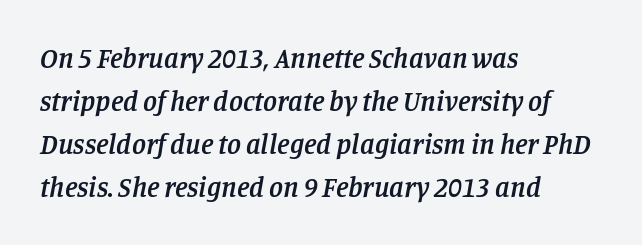
Q: Is the text bold? A: Semi-bold.
Q: Is the text italic (slanted)? A: Yes, it leans right by about 11 degrees.
Q: Is the typeface a serif or a sans-serif typeface? A: Serif.
Q: Is the text underlined? A: No.
Q: How is the paragraph aligned? A: Left-aligned.
Q: Is the spacing between letters normal or unusually wide? A: Normal.
Q: Is the spacing between lines tight, normal or loose? A: Normal.
Q: Width (condensed, normal, or wide)? A: Normal.
Q: Stroke contrast? A: Low.
Q: x-height? A: Large.
Q: Monospaced? A: No.
